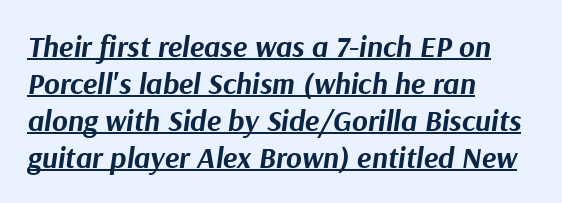
{"italic": "yes", "lean": "right", "slant_degrees": 9, "bold": "yes", "weight": "bold", "width": "normal", "stroke_contrast": "medium", "x_height": "medium", "monospaced": "no", "underline": "yes", "align": "left", "line_spacing_ratio": 1.23, "letter_spacing": "normal", "letter_spacing_em": 0.0, "glyph_px": 30}
